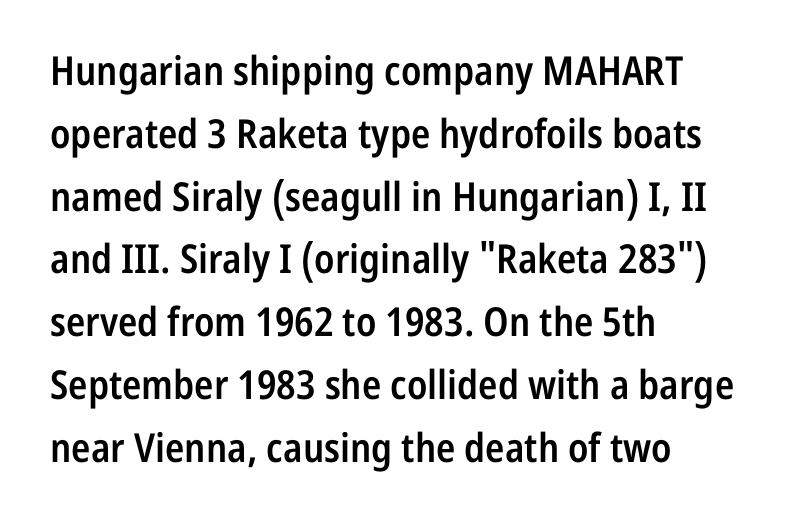
{"serif": "no", "italic": "no", "bold": "semi", "weight": "semibold", "width": "condensed", "stroke_contrast": "low", "x_height": "medium", "monospaced": "no", "underline": "no", "align": "left", "line_spacing": "normal", "line_spacing_ratio": 1.57, "letter_spacing": "normal", "letter_spacing_em": 0.0, "glyph_px": 40}
